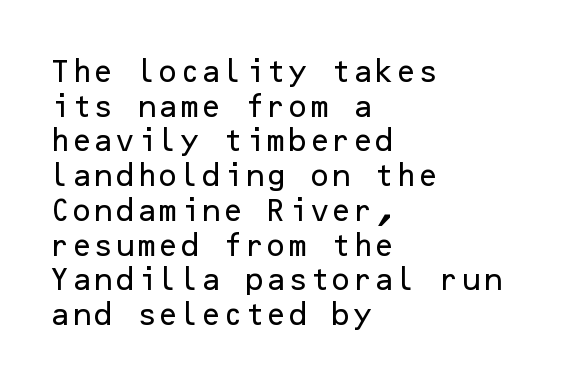
The image shows 25 px text type, upright; set left-aligned, normal line spacing (1.39x), normal letter spacing, not underlined.
